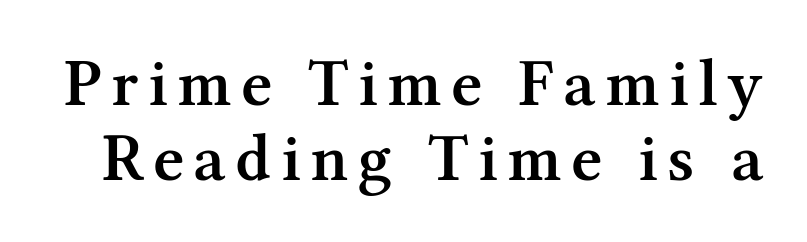
{"serif": "yes", "italic": "no", "bold": "semi", "weight": "semibold", "width": "normal", "stroke_contrast": "medium", "x_height": "medium", "monospaced": "no", "underline": "no", "line_spacing": "tight", "line_spacing_ratio": 1.11, "glyph_px": 68}
